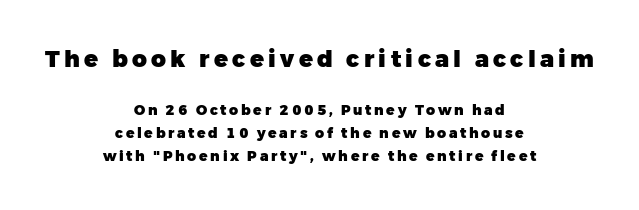
Q: Is the text bold? A: Yes.
Q: Is the text italic (slanted)? A: No, it is upright.
Q: Is the text underlined? A: No.
Q: How is the paragraph aligned? A: Centered.
Q: Is the spacing between lines tight, normal or loose? A: Normal.
Q: Which block of text is set in a larger size, the first (top) or the second (bottom)? A: The first (top) one.
